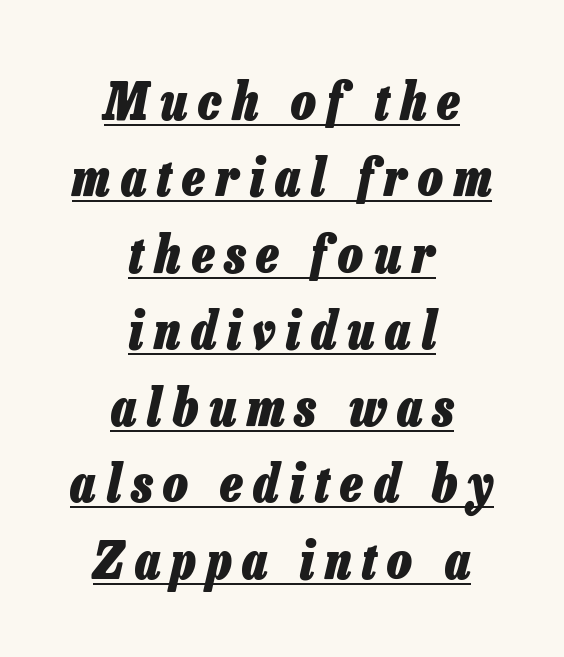
Q: Is the text bold? A: Yes.
Q: Is the text italic (slanted)? A: Yes, it leans right by about 13 degrees.
Q: Is the text underlined? A: Yes.
Q: How is the paragraph aligned? A: Centered.
Q: Is the spacing between letters normal or unusually wide? A: Unusually wide.
Q: Is the spacing between lines tight, normal or loose? A: Normal.
Q: Width (condensed, normal, or wide)? A: Condensed.
Q: Stroke contrast? A: Low.
Q: x-height? A: Medium.
Q: Monospaced? A: No.
